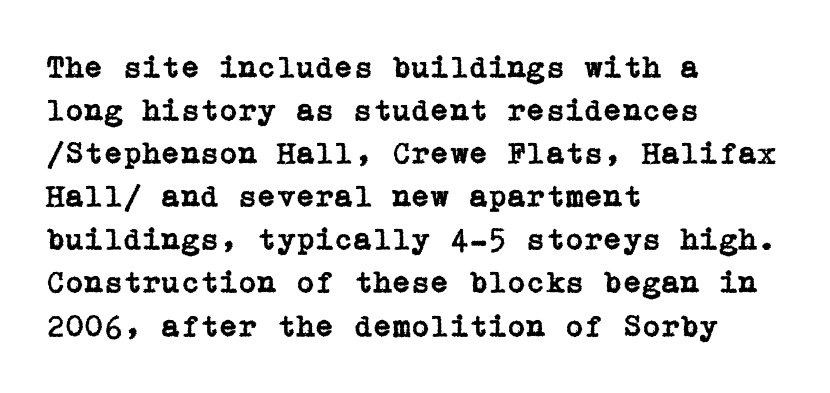
The image shows 31 px serif type, upright; set left-aligned, normal line spacing (1.39x), normal letter spacing, not underlined; low stroke contrast and a medium x-height.
